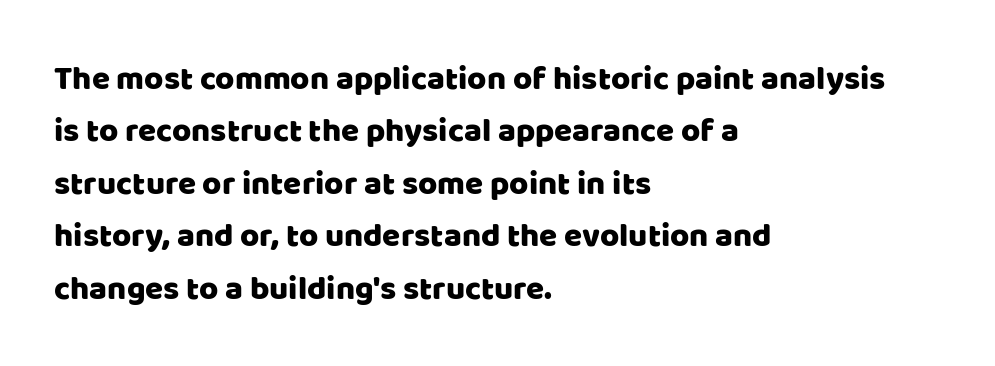
Q: Is the text italic (slanted)? A: No, it is upright.
Q: Is the typeface a serif or a sans-serif typeface? A: Sans-serif.
Q: Is the text underlined? A: No.
Q: How is the paragraph aligned? A: Left-aligned.
Q: Is the spacing between letters normal or unusually wide? A: Normal.
Q: Is the spacing between lines tight, normal or loose? A: Normal.
Q: Width (condensed, normal, or wide)? A: Normal.
Q: Stroke contrast? A: Low.
Q: x-height? A: Large.
Q: Monospaced? A: No.
